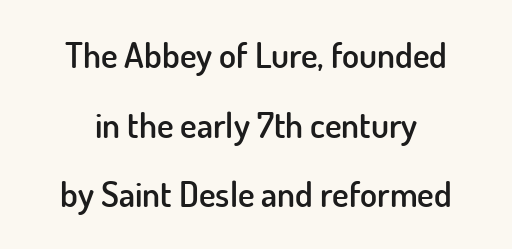
Posture: upright roman. Serifs: no, the terminals of the letterforms are clean. Observe the ordinary spacing: letters are neighbours, not strangers. Do the characters align in a grid? No, the font is proportional. Line spacing here is loose. Bold? Not quite — semibold, heavier than regular but stopping short.
